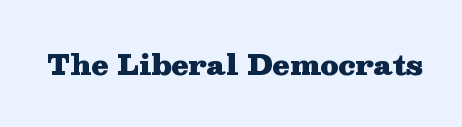
{"serif": "yes", "italic": "no", "bold": "yes", "weight": "heavy", "width": "wide", "stroke_contrast": "medium", "x_height": "medium", "monospaced": "no", "underline": "no", "letter_spacing": "normal", "letter_spacing_em": 0.0, "glyph_px": 28}
